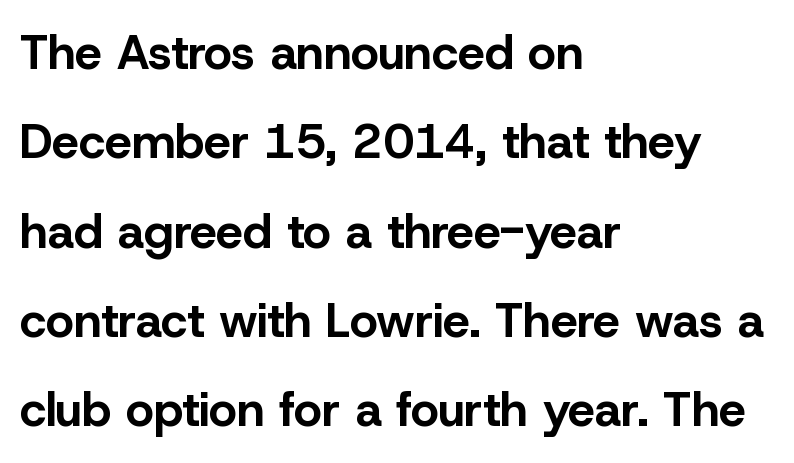
Q: Is the text bold? A: Yes.
Q: Is the text italic (slanted)? A: No, it is upright.
Q: Is the typeface a serif or a sans-serif typeface? A: Sans-serif.
Q: Is the text underlined? A: No.
Q: How is the paragraph aligned? A: Left-aligned.
Q: Is the spacing between letters normal or unusually wide? A: Normal.
Q: Width (condensed, normal, or wide)? A: Normal.
Q: Stroke contrast? A: Low.
Q: x-height? A: Medium.
Q: Monospaced? A: No.
